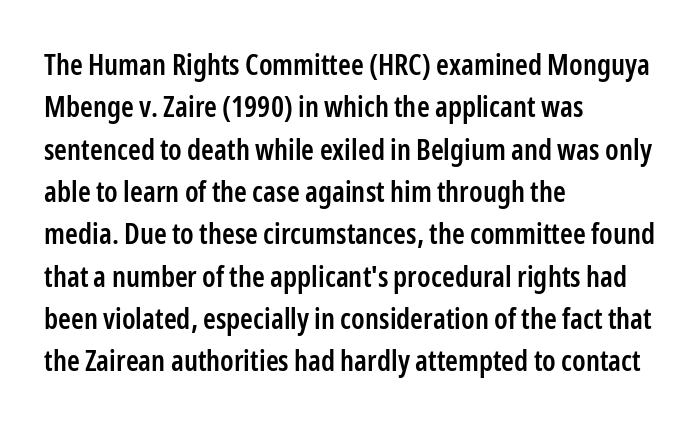
{"serif": "no", "italic": "no", "bold": "semi", "weight": "semibold", "width": "condensed", "stroke_contrast": "low", "x_height": "medium", "monospaced": "no", "underline": "no", "align": "left", "line_spacing": "normal", "line_spacing_ratio": 1.46, "letter_spacing": "normal", "letter_spacing_em": 0.0, "glyph_px": 29}
